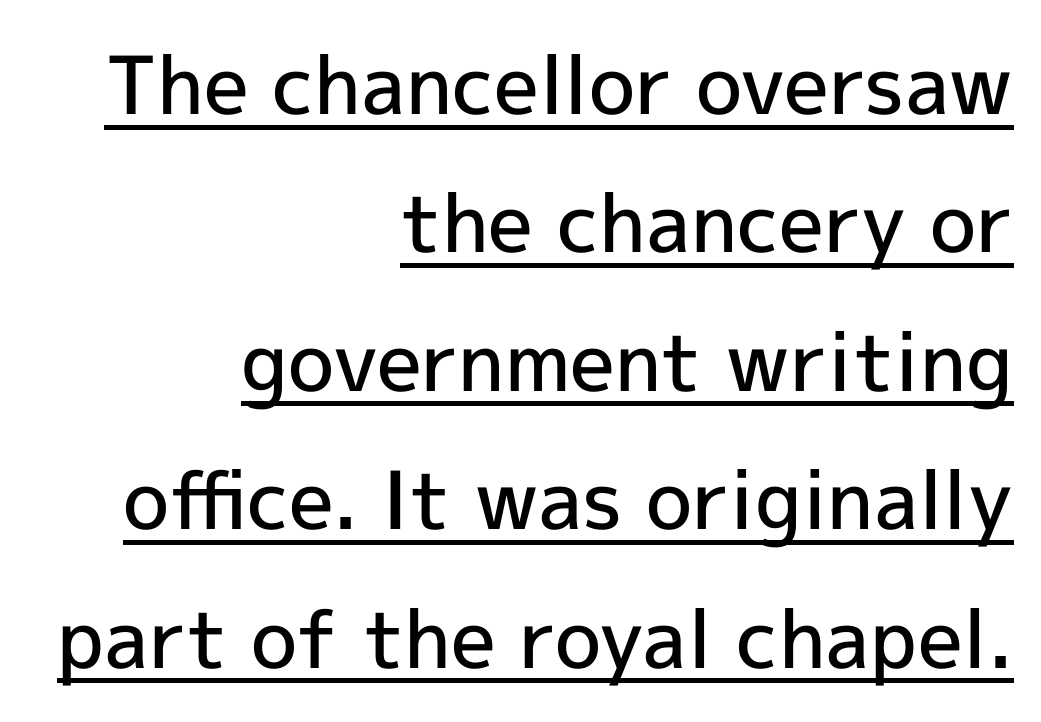
{"serif": "no", "italic": "no", "bold": "semi", "weight": "semibold", "width": "normal", "x_height": "medium", "monospaced": "no", "underline": "yes", "align": "right", "line_spacing_ratio": 1.73, "letter_spacing": "normal", "letter_spacing_em": 0.0, "glyph_px": 80}
